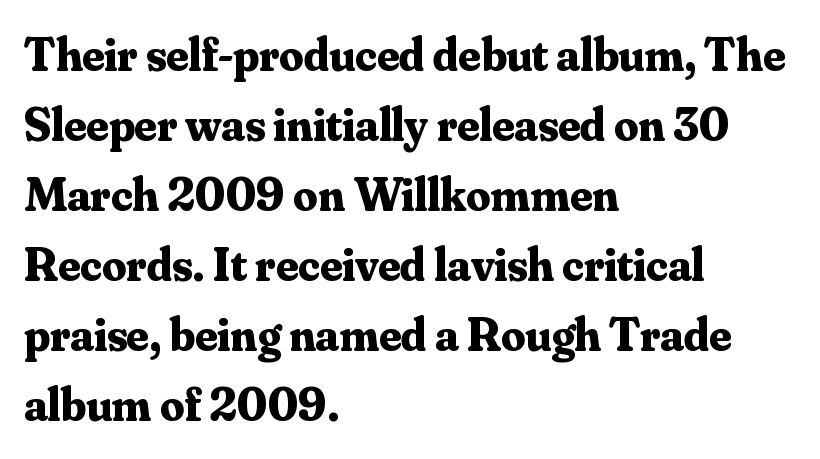
Typesetter's note: full bold, strokes at maximum text heaviness. Look at the tracking — it's just the regular setting, nothing added. A typesetter would call this proportional, since set widths differ per character. Notice how the passage keeps a crisp vertical edge on the left only.
